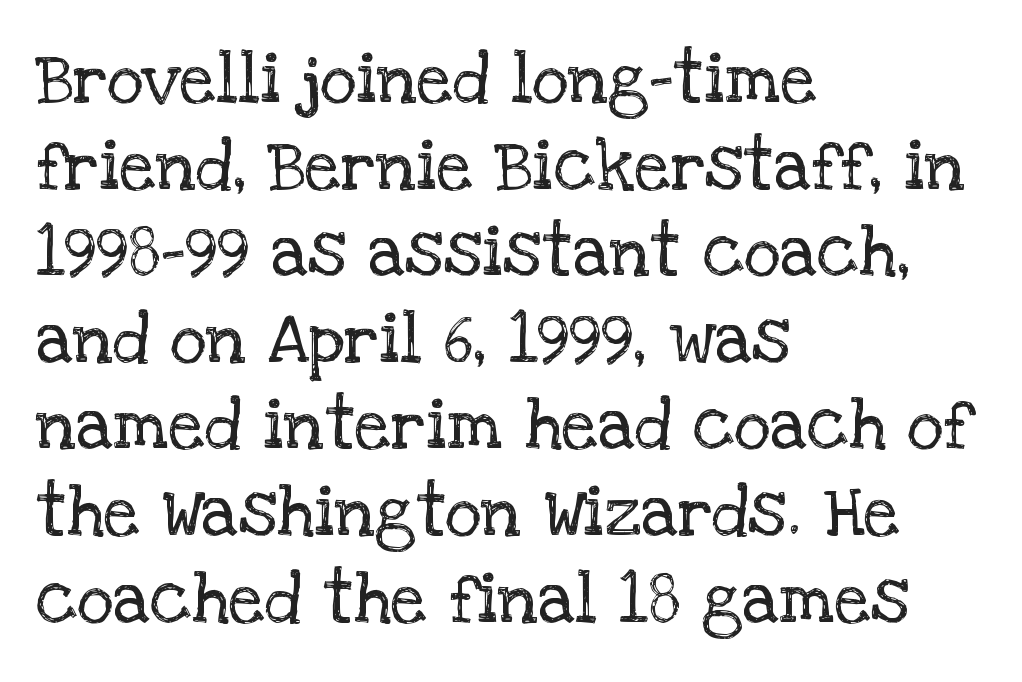
{"serif": "yes", "italic": "no", "bold": "no", "weight": "regular", "width": "normal", "stroke_contrast": "low", "x_height": "large", "monospaced": "no", "underline": "no", "align": "left", "line_spacing_ratio": 1.22, "letter_spacing": "normal", "letter_spacing_em": 0.0, "glyph_px": 71}
